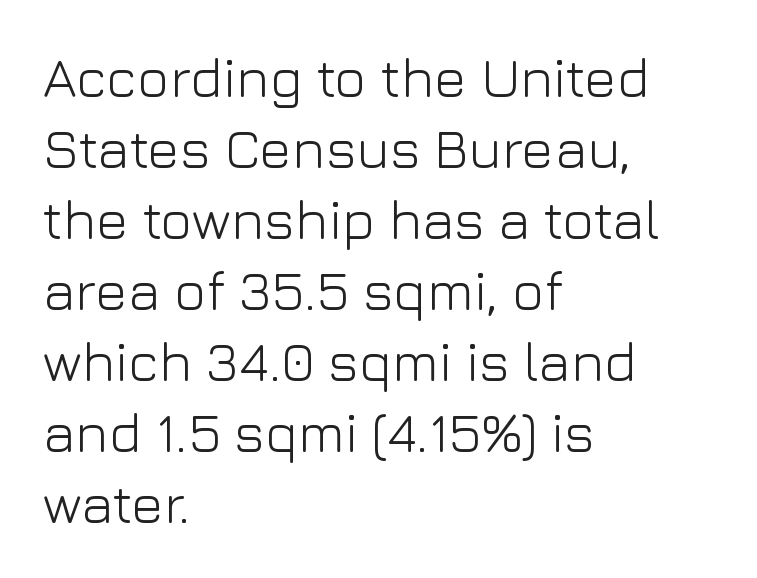
{"serif": "no", "italic": "no", "bold": "no", "weight": "light", "width": "normal", "stroke_contrast": "low", "x_height": "medium", "monospaced": "no", "underline": "no", "align": "left", "line_spacing": "normal", "line_spacing_ratio": 1.29, "letter_spacing": "normal", "letter_spacing_em": 0.0, "glyph_px": 55}
